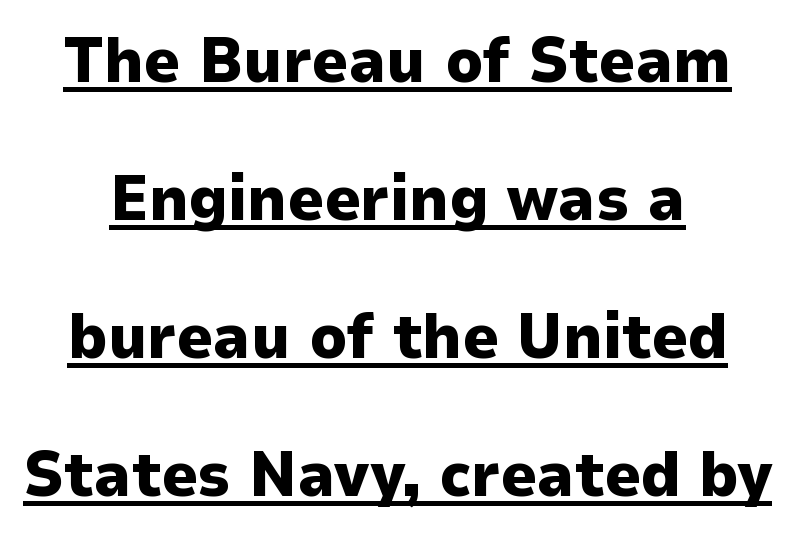
The image shows 63 px heavy sans-serif type, upright; set centered, loose line spacing (2.19x), normal letter spacing, underlined; low stroke contrast and a medium x-height.
